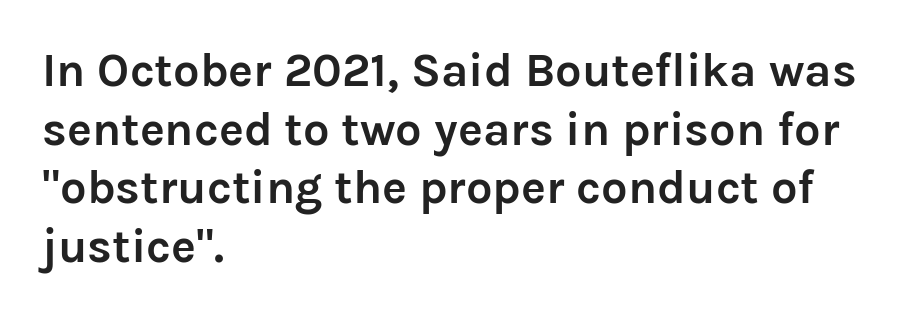
{"serif": "no", "italic": "no", "bold": "yes", "weight": "semibold", "width": "normal", "stroke_contrast": "low", "x_height": "medium", "monospaced": "no", "underline": "no", "align": "left", "line_spacing": "normal", "line_spacing_ratio": 1.25, "letter_spacing": "normal", "letter_spacing_em": 0.0, "glyph_px": 47}
